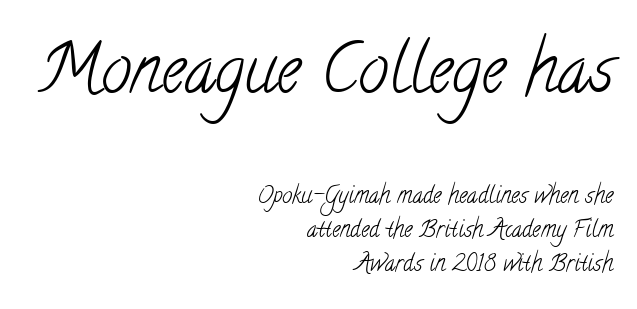
The image shows 68 px light, condensed serif type; set right-aligned, normal line spacing (1.48x), normal letter spacing, not underlined; the first (top) block is 2.96x larger; low stroke contrast and a small x-height.
